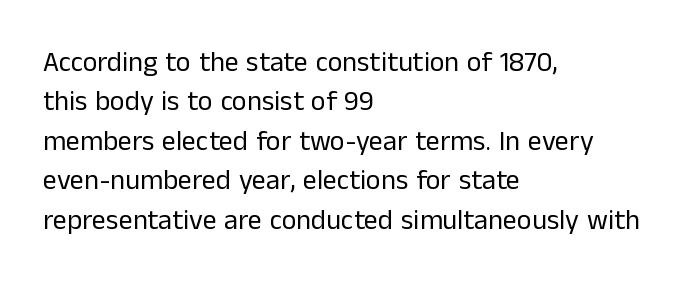
Q: Is the text bold? A: No.
Q: Is the text italic (slanted)? A: No, it is upright.
Q: Is the typeface a serif or a sans-serif typeface? A: Sans-serif.
Q: Is the text underlined? A: No.
Q: How is the paragraph aligned? A: Left-aligned.
Q: Is the spacing between letters normal or unusually wide? A: Normal.
Q: Is the spacing between lines tight, normal or loose? A: Normal.
Q: Width (condensed, normal, or wide)? A: Normal.
Q: Stroke contrast? A: Low.
Q: x-height? A: Medium.
Q: Monospaced? A: No.
